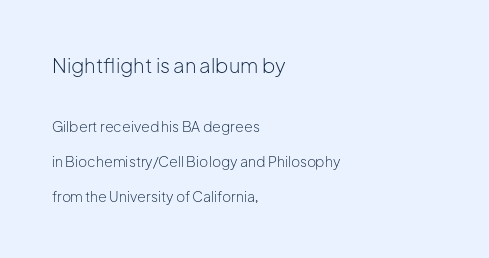
Stem width sits at or under what a default text font uses. Visually the block forms a straight wall on the left and a jagged coastline on the right. Upright lettering throughout. Quick note: interline space is abundant. Caption: standard tracking, unaltered.
